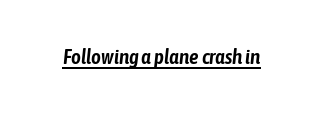
Q: Is the text italic (slanted)? A: Yes, it leans right by about 6 degrees.
Q: Is the text underlined? A: Yes.
Q: Is the spacing between letters normal or unusually wide? A: Normal.
